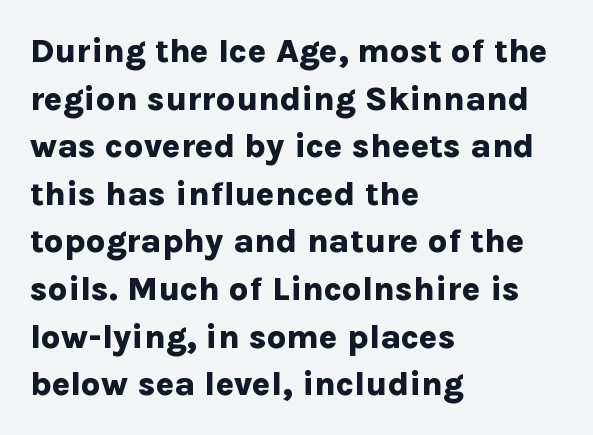
The image shows 34 px bold sans-serif type, upright; set left-aligned, normal line spacing (1.4x), normal letter spacing, not underlined; low stroke contrast and a medium x-height.
